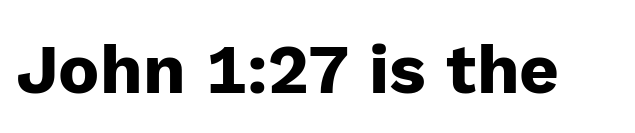
Q: Is the text bold? A: Yes.
Q: Is the text italic (slanted)? A: No, it is upright.
Q: Is the typeface a serif or a sans-serif typeface? A: Sans-serif.
Q: Is the text underlined? A: No.
Q: Is the spacing between letters normal or unusually wide? A: Normal.
Q: Width (condensed, normal, or wide)? A: Normal.
Q: Stroke contrast? A: Low.
Q: x-height? A: Medium.
Q: Monospaced? A: No.
